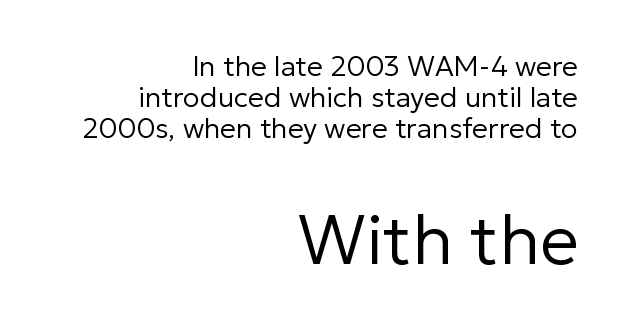
Q: Is the text bold? A: No.
Q: Is the text italic (slanted)? A: No, it is upright.
Q: Is the typeface a serif or a sans-serif typeface? A: Sans-serif.
Q: Is the text underlined? A: No.
Q: How is the paragraph aligned? A: Right-aligned.
Q: Is the spacing between letters normal or unusually wide? A: Normal.
Q: Is the spacing between lines tight, normal or loose? A: Tight.
Q: Which block of text is set in a larger size, the first (top) or the second (bottom)? A: The second (bottom) one.
Q: Width (condensed, normal, or wide)? A: Normal.
Q: Stroke contrast? A: Low.
Q: x-height? A: Medium.
Q: Monospaced? A: No.
